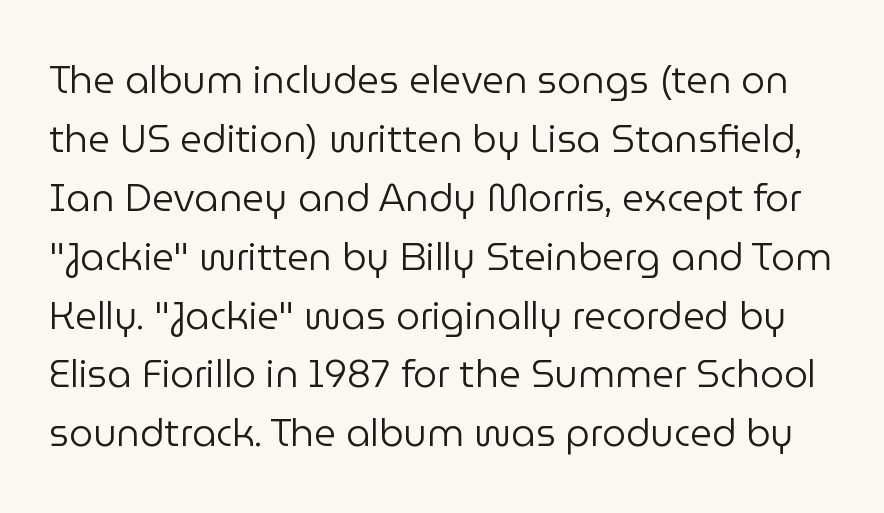
Q: Is the text bold? A: No.
Q: Is the text italic (slanted)? A: No, it is upright.
Q: Is the typeface a serif or a sans-serif typeface? A: Sans-serif.
Q: Is the text underlined? A: No.
Q: Is the spacing between letters normal or unusually wide? A: Normal.
Q: Is the spacing between lines tight, normal or loose? A: Normal.
Q: Width (condensed, normal, or wide)? A: Normal.
Q: Stroke contrast? A: Low.
Q: x-height? A: Medium.
Q: Monospaced? A: No.
